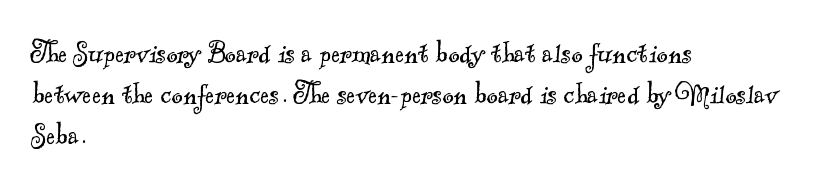
Q: Is the text bold? A: No.
Q: Is the typeface a serif or a sans-serif typeface? A: Serif.
Q: Is the text underlined? A: No.
Q: How is the paragraph aligned? A: Left-aligned.
Q: Is the spacing between letters normal or unusually wide? A: Normal.
Q: Width (condensed, normal, or wide)? A: Normal.
Q: x-height? A: Small.
Q: Monospaced? A: No.
